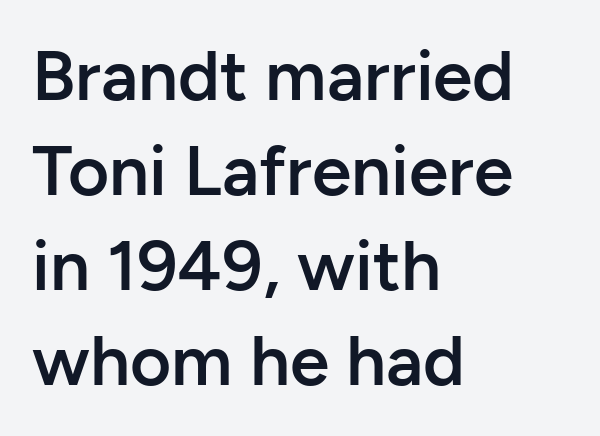
Q: Is the text bold? A: Semi-bold.
Q: Is the text italic (slanted)? A: No, it is upright.
Q: Is the typeface a serif or a sans-serif typeface? A: Sans-serif.
Q: Is the text underlined? A: No.
Q: How is the paragraph aligned? A: Left-aligned.
Q: Is the spacing between letters normal or unusually wide? A: Normal.
Q: Is the spacing between lines tight, normal or loose? A: Normal.
Q: Width (condensed, normal, or wide)? A: Normal.
Q: Stroke contrast? A: Low.
Q: x-height? A: Medium.
Q: Monospaced? A: No.
